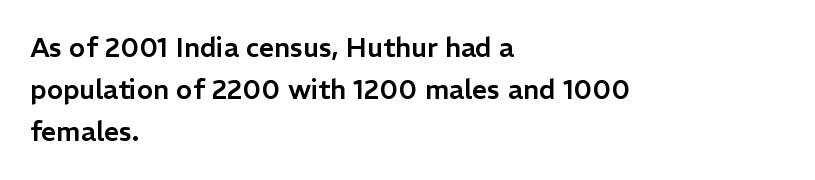
{"italic": "no", "underline": "no", "align": "left", "line_spacing": "normal", "line_spacing_ratio": 1.56, "letter_spacing": "normal", "letter_spacing_em": 0.0, "glyph_px": 27}
